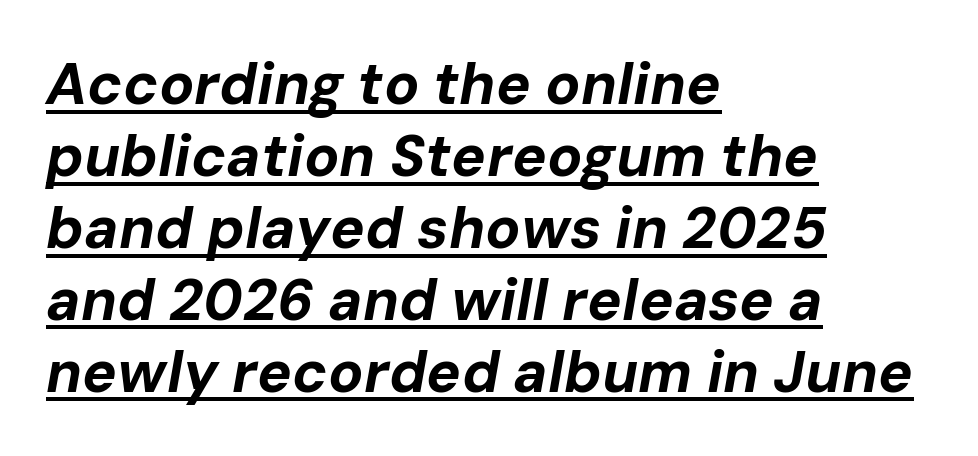
Q: Is the text bold? A: Yes.
Q: Is the text italic (slanted)? A: Yes, it leans right by about 10 degrees.
Q: Is the text underlined? A: Yes.
Q: How is the paragraph aligned? A: Left-aligned.
Q: Is the spacing between letters normal or unusually wide? A: Normal.
Q: Width (condensed, normal, or wide)? A: Normal.
Q: Stroke contrast? A: Low.
Q: x-height? A: Medium.
Q: Monospaced? A: No.
